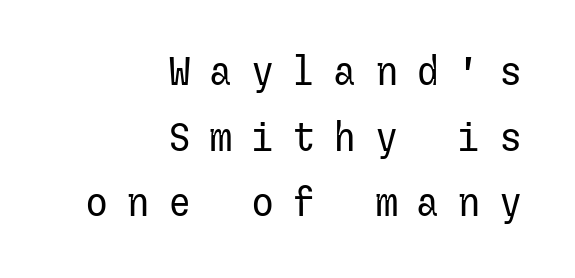
The image shows 39 px regular-weight sans-serif type, upright; set right-aligned, normal line spacing (1.68x), unusually wide letter spacing (+0.46 em), not underlined; low stroke contrast and a medium x-height.
